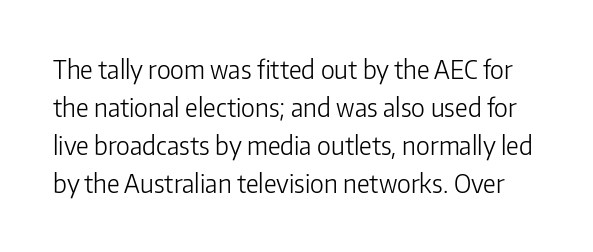
The image shows 25 px text type, upright; set normal line spacing (1.52x), normal letter spacing, not underlined.
